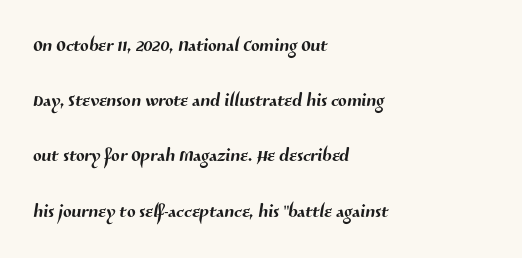
Left-aligned paragraph, ragged on the right. Short note: letters normally spaced. Any mark beneath the type? The region is blank. This block would shrink considerably if given ordinary leading; it's expanded now.
